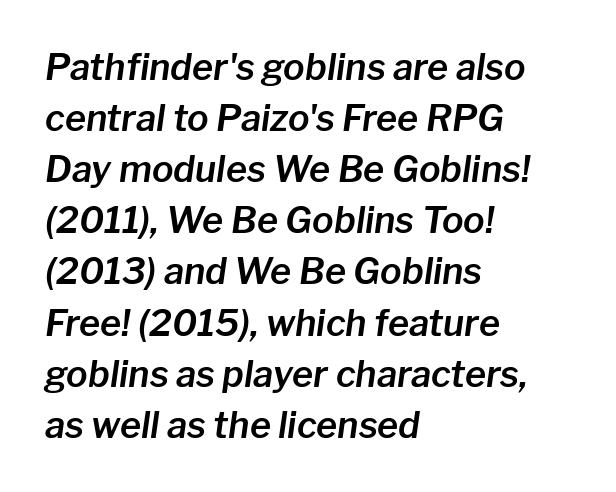
Rendered with sloped, italic letterforms. Short note: letters normally spaced. The face used here is proportionally spaced, like ordinary book or web type. A student would call this left alignment; a typographer would say flush left, rag right. Horizontal bands of white between lines are of average thickness.
